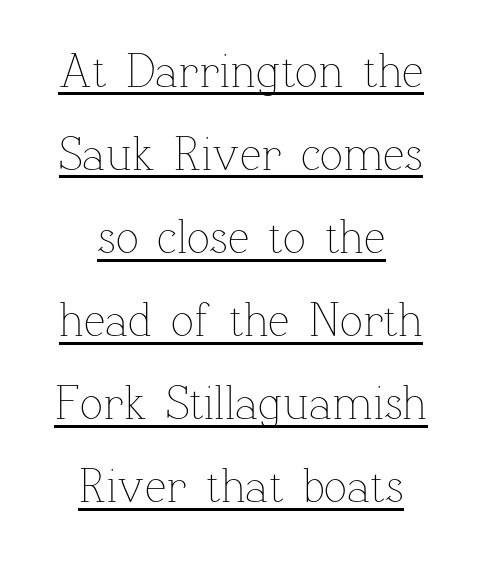
{"italic": "no", "bold": "no", "weight": "thin", "width": "normal", "stroke_contrast": "low", "x_height": "medium", "monospaced": "no", "underline": "yes", "align": "center", "line_spacing_ratio": 1.73, "letter_spacing": "normal", "letter_spacing_em": 0.0, "glyph_px": 48}
